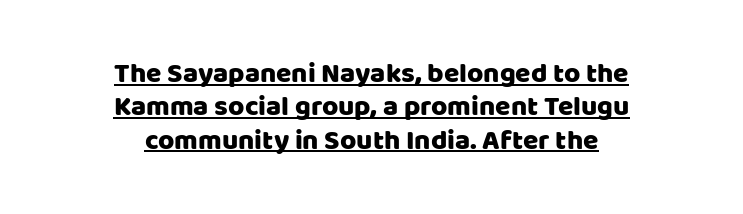
The image shows 28 px sans-serif type, upright; set centered, line spacing 1.19x, normal letter spacing, underlined; low stroke contrast and a large x-height.
